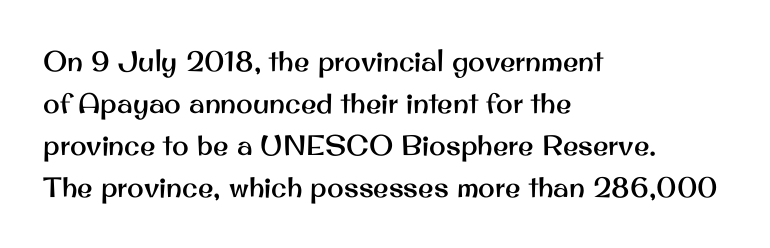
The image shows 28 px sans-serif type, upright; set left-aligned, normal line spacing (1.5x), normal letter spacing, not underlined; medium stroke contrast and a small x-height.
